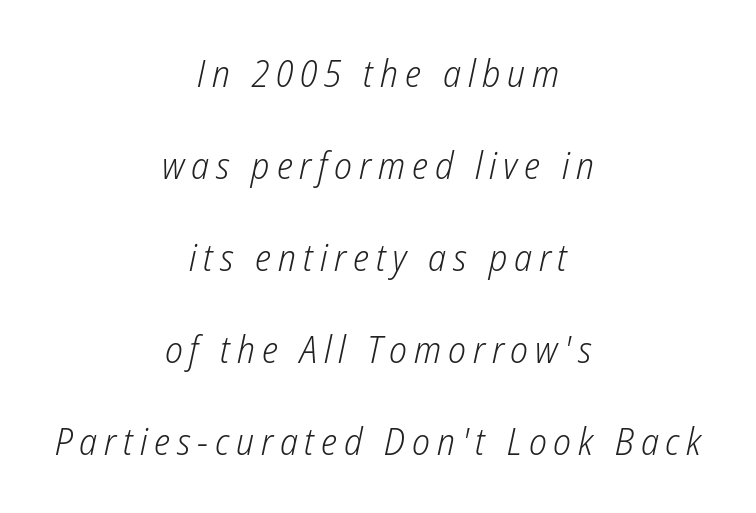
{"italic": "yes", "lean": "right", "slant_degrees": 12, "bold": "no", "weight": "light", "width": "condensed", "stroke_contrast": "low", "x_height": "medium", "monospaced": "no", "underline": "no", "align": "center", "line_spacing": "loose", "line_spacing_ratio": 2.42, "glyph_px": 38}
